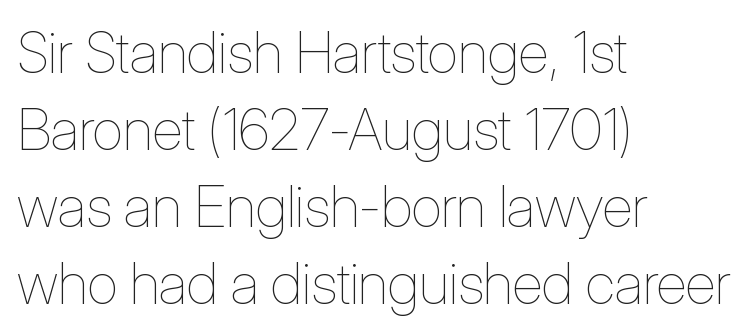
The image shows 57 px thin, condensed type, upright; set left-aligned, normal line spacing (1.35x), normal letter spacing, not underlined; low stroke contrast and a medium x-height.
